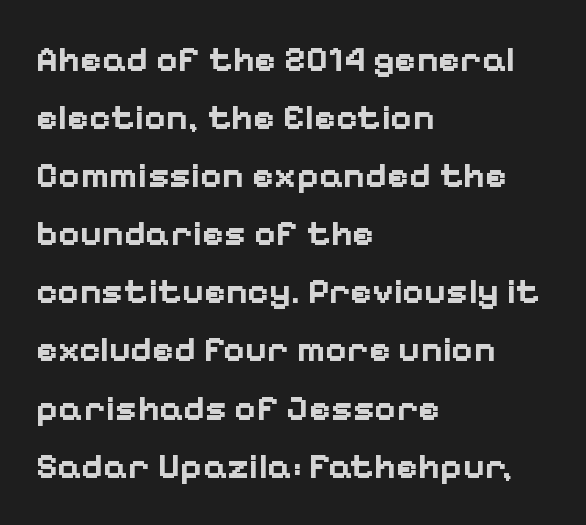
Q: Is the text bold? A: Yes.
Q: Is the text italic (slanted)? A: No, it is upright.
Q: Is the typeface a serif or a sans-serif typeface? A: Sans-serif.
Q: Is the text underlined? A: No.
Q: How is the paragraph aligned? A: Left-aligned.
Q: Is the spacing between letters normal or unusually wide? A: Normal.
Q: Is the spacing between lines tight, normal or loose? A: Normal.
Q: Width (condensed, normal, or wide)? A: Normal.
Q: Stroke contrast? A: Low.
Q: x-height? A: Medium.
Q: Monospaced? A: No.
